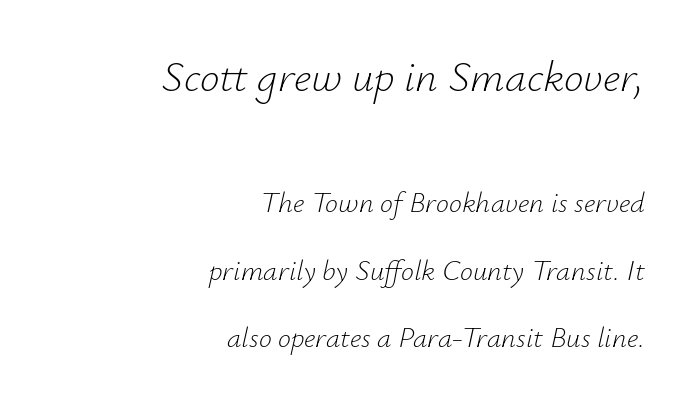
Q: Is the text bold? A: No.
Q: Is the text italic (slanted)? A: Yes, it leans right by about 12 degrees.
Q: Is the text underlined? A: No.
Q: How is the paragraph aligned? A: Right-aligned.
Q: Is the spacing between letters normal or unusually wide? A: Normal.
Q: Is the spacing between lines tight, normal or loose? A: Loose.
Q: Which block of text is set in a larger size, the first (top) or the second (bottom)? A: The first (top) one.
Q: Width (condensed, normal, or wide)? A: Normal.
Q: Stroke contrast? A: Low.
Q: x-height? A: Small.
Q: Monospaced? A: No.
